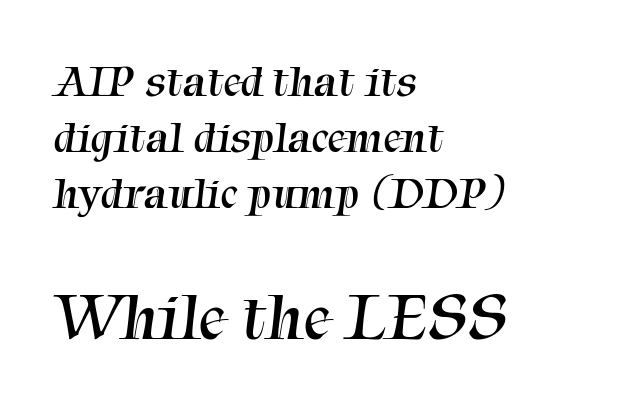
The image shows 67 px regular-weight serif type; set left-aligned, normal line spacing (1.25x), normal letter spacing, not underlined; the second (bottom) block is 1.49x larger; medium stroke contrast and a medium x-height.
